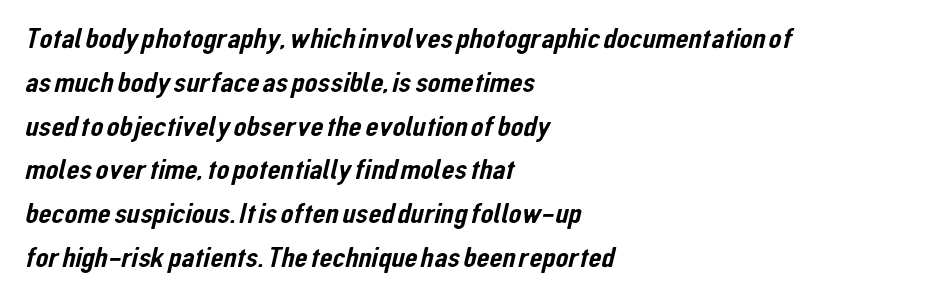
This sample uses a sans-serif face. Letter spacing: default. Proportional: the letters do not fall into vertical columns. This sample keeps an unexceptional amount of space between lines. Any mark beneath the type? The region is blank.
